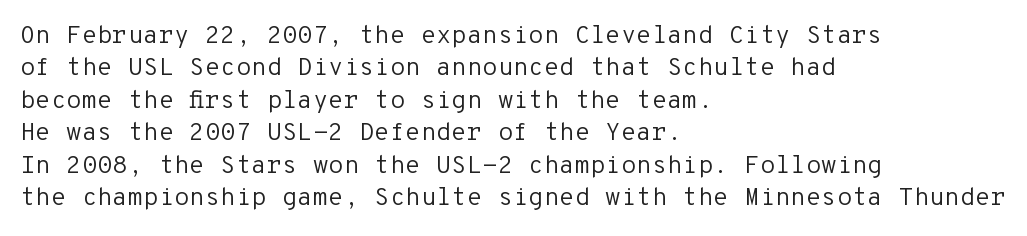
The image shows 25 px text type, upright; set left-aligned, normal line spacing (1.3x), normal letter spacing, not underlined.
